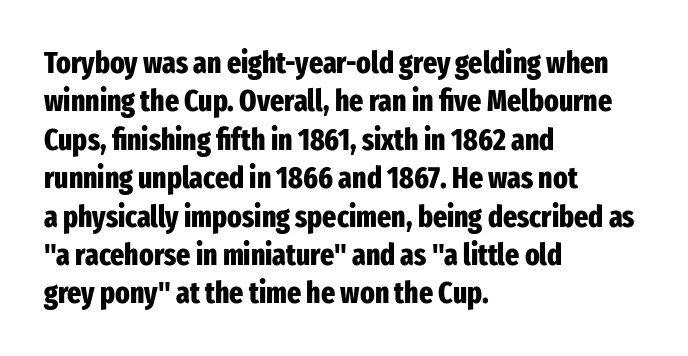
Q: Is the text bold? A: Yes.
Q: Is the text italic (slanted)? A: No, it is upright.
Q: Is the typeface a serif or a sans-serif typeface? A: Sans-serif.
Q: Is the text underlined? A: No.
Q: How is the paragraph aligned? A: Left-aligned.
Q: Is the spacing between letters normal or unusually wide? A: Normal.
Q: Is the spacing between lines tight, normal or loose? A: Normal.
Q: Width (condensed, normal, or wide)? A: Condensed.
Q: Stroke contrast? A: Low.
Q: x-height? A: Medium.
Q: Monospaced? A: No.
